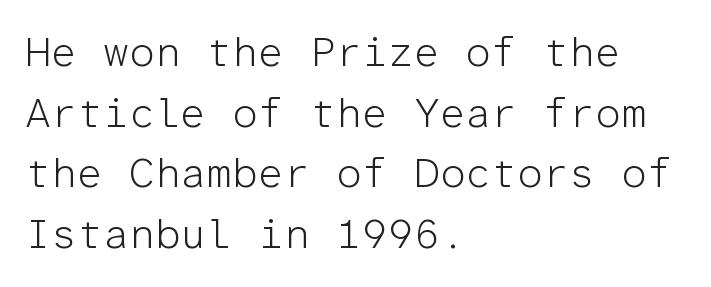
The image shows 41 px light sans-serif type, upright, monospaced; set left-aligned, normal line spacing (1.48x), normal letter spacing, not underlined; low stroke contrast and a medium x-height.
